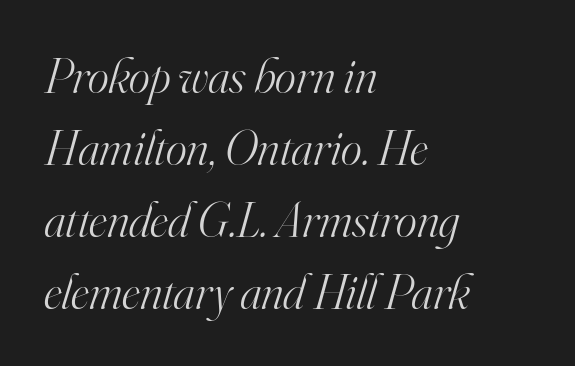
{"serif": "yes", "italic": "yes", "lean": "right", "slant_degrees": 16, "bold": "no", "weight": "light", "width": "normal", "stroke_contrast": "high", "x_height": "small", "monospaced": "no", "underline": "no", "align": "left", "line_spacing": "normal", "line_spacing_ratio": 1.44, "letter_spacing": "normal", "letter_spacing_em": 0.0, "glyph_px": 50}
